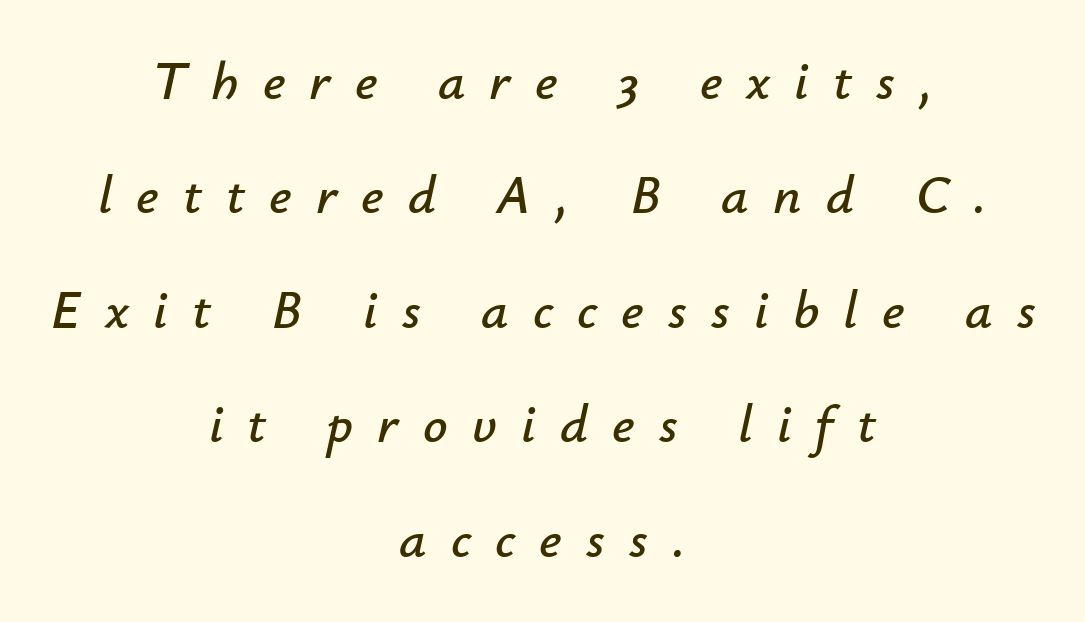
These lines are rendered in a variable-pitch font. Glyph-to-glyph distance is far greater than everyday printed text. The specimen reads as italic at a glance. Each line is balanced around a shared central axis. In terms of leading, this rendering errs on the spacious side. Decoration check: the copy has no underline.
